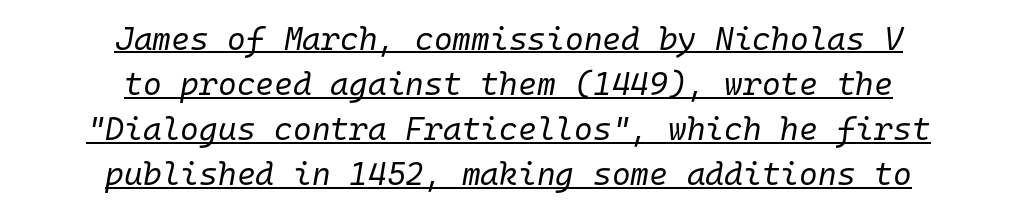
{"italic": "yes", "lean": "right", "slant_degrees": 10, "bold": "no", "weight": "regular", "width": "normal", "stroke_contrast": "low", "x_height": "medium", "monospaced": "yes", "underline": "yes", "align": "center", "line_spacing": "normal", "line_spacing_ratio": 1.41, "letter_spacing": "normal", "letter_spacing_em": 0.0, "glyph_px": 32}
